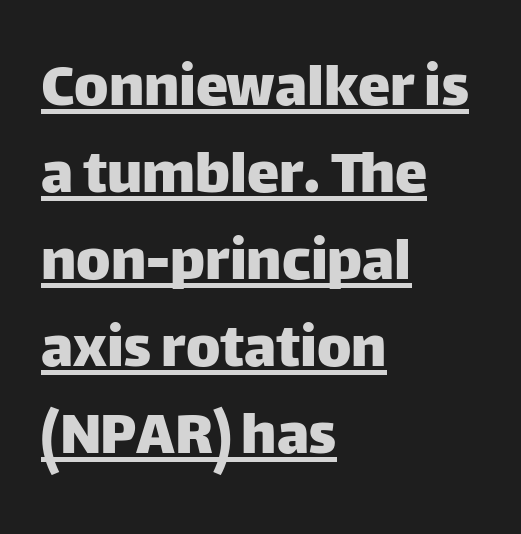
Q: Is the text italic (slanted)? A: No, it is upright.
Q: Is the typeface a serif or a sans-serif typeface? A: Sans-serif.
Q: Is the text underlined? A: Yes.
Q: How is the paragraph aligned? A: Left-aligned.
Q: Is the spacing between letters normal or unusually wide? A: Normal.
Q: Is the spacing between lines tight, normal or loose? A: Normal.
Q: Width (condensed, normal, or wide)? A: Normal.
Q: Stroke contrast? A: Low.
Q: x-height? A: Large.
Q: Monospaced? A: No.
